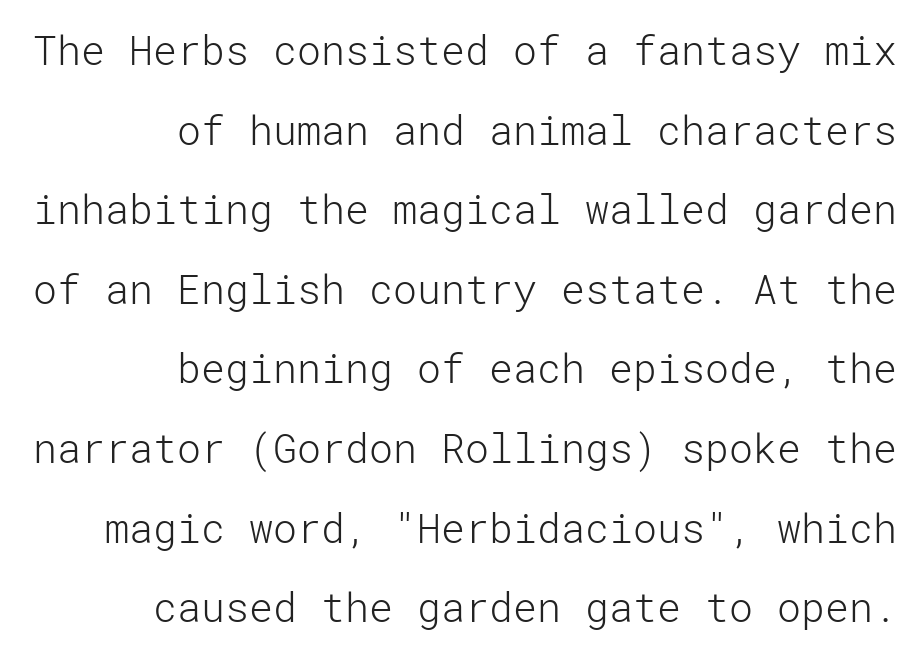
Q: Is the text bold? A: No.
Q: Is the text italic (slanted)? A: No, it is upright.
Q: Is the typeface a serif or a sans-serif typeface? A: Sans-serif.
Q: Is the text underlined? A: No.
Q: How is the paragraph aligned? A: Right-aligned.
Q: Is the spacing between letters normal or unusually wide? A: Normal.
Q: Is the spacing between lines tight, normal or loose? A: Loose.
Q: Width (condensed, normal, or wide)? A: Normal.
Q: Stroke contrast? A: Low.
Q: x-height? A: Medium.
